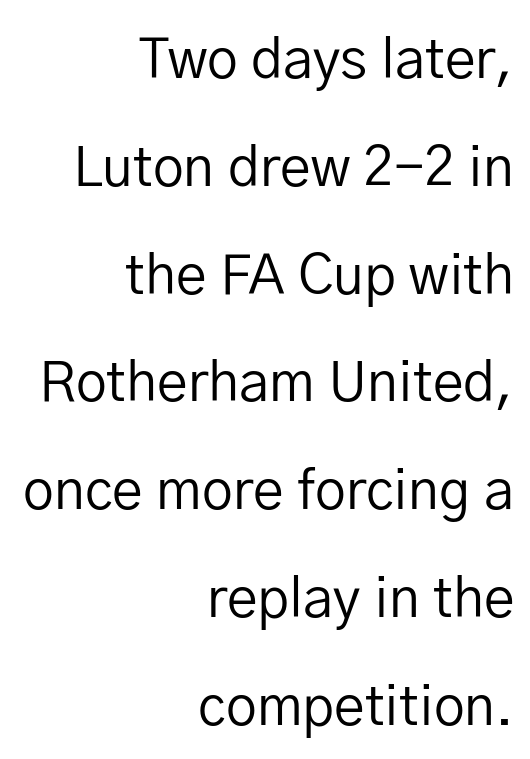
{"serif": "no", "italic": "no", "bold": "no", "weight": "regular", "width": "normal", "stroke_contrast": "low", "x_height": "medium", "monospaced": "no", "underline": "no", "align": "right", "line_spacing": "loose", "line_spacing_ratio": 1.96, "letter_spacing": "normal", "letter_spacing_em": 0.0, "glyph_px": 55}
